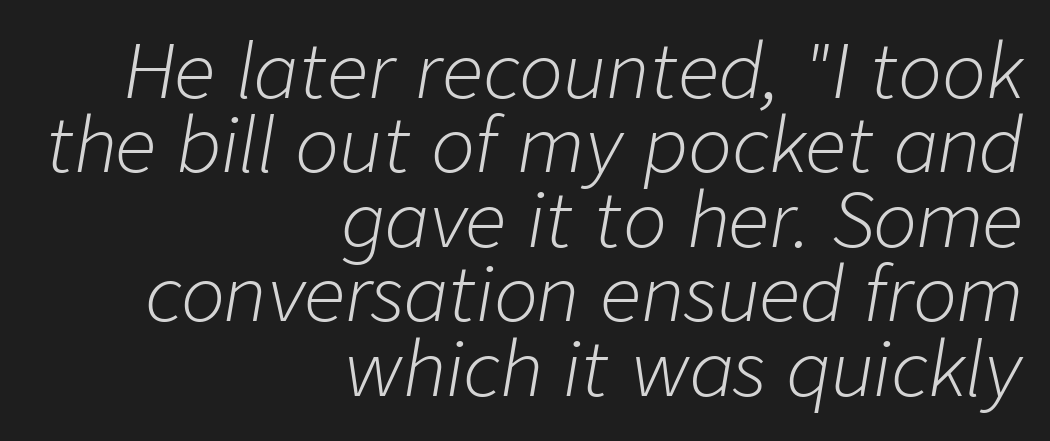
{"italic": "yes", "lean": "right", "slant_degrees": 9, "bold": "no", "weight": "light", "width": "normal", "stroke_contrast": "low", "x_height": "medium", "monospaced": "no", "underline": "no", "align": "right", "line_spacing": "tight", "line_spacing_ratio": 1.02, "letter_spacing": "normal", "letter_spacing_em": 0.0, "glyph_px": 73}
